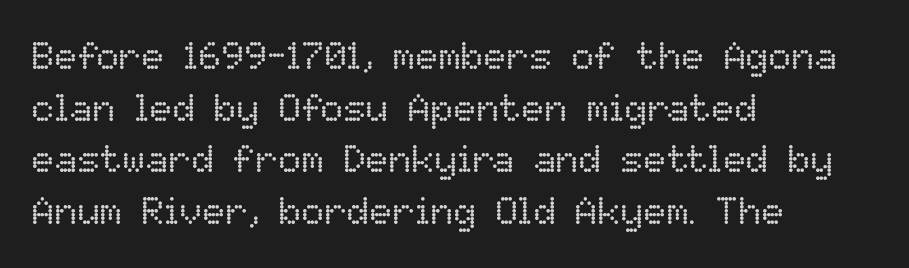
The line texture is even and compact thanks to regular tracking. Leading: standard. Horizontally, the lines are justified to the leading edge only. The specimen omits any rule beneath the text block's lines.
